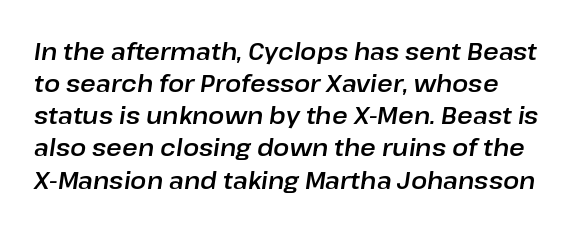
The line-height multiplier appears to be the usual default. The font's italic variant was chosen for this text. Characters follow at the spacing the type designer built in. The foot of each line stays bare and open.
